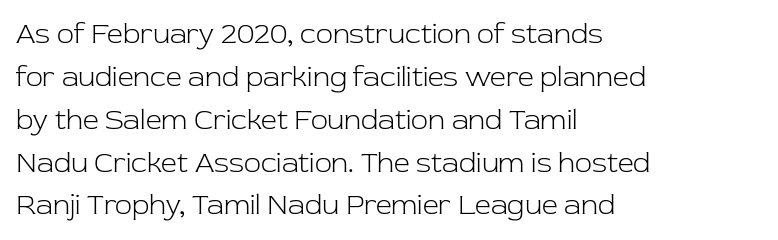
Alignment: flush left. Here the glyphs are tracked normally, forming tight word shapes. Each letter keeps its own natural width here, so spacing adapts to shape. Summary of vertical rhythm: regular, with standard interline spacing.
